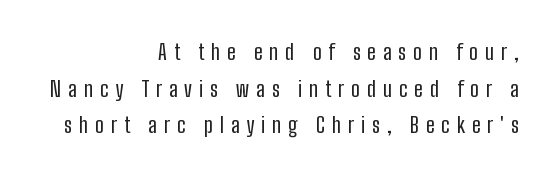
Q: Is the text bold? A: No.
Q: Is the text italic (slanted)? A: No, it is upright.
Q: Is the text underlined? A: No.
Q: How is the paragraph aligned? A: Right-aligned.
Q: Is the spacing between letters normal or unusually wide? A: Unusually wide.
Q: Is the spacing between lines tight, normal or loose? A: Normal.
